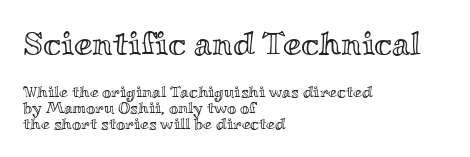
Posture: straight, roman, zero tilt. Each row of text sits above clean, open space. Which margin do the lines hug? The left one — the right edge is uneven. In this sample the first text group is rendered at the bigger scale. Is this a fixed-width face? No — the glyphs have proportional, varying widths.
